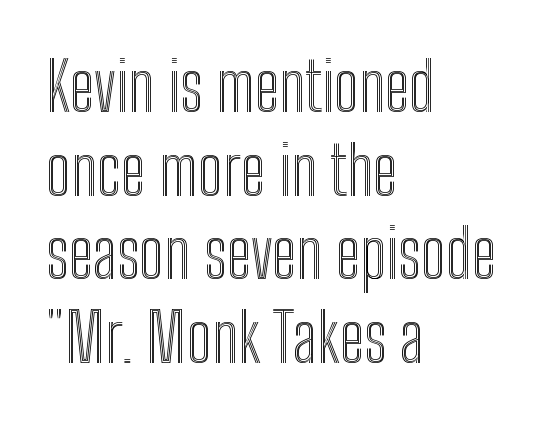
The image shows 67 px condensed type, upright; set left-aligned, normal line spacing (1.25x), normal letter spacing, not underlined; a medium x-height.
